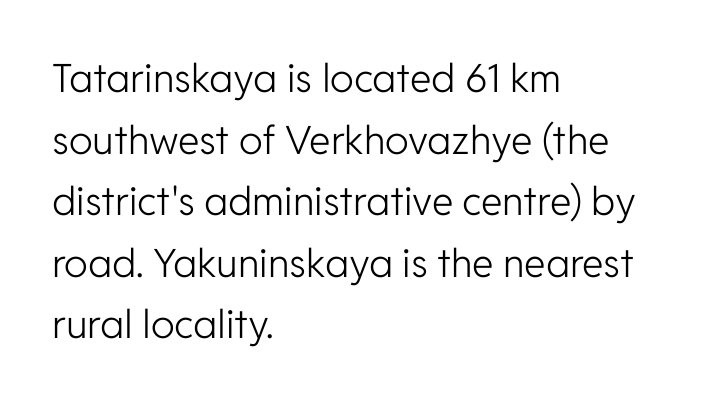
The image shows 39 px light sans-serif type, upright; set left-aligned, normal line spacing (1.58x), normal letter spacing, not underlined; low stroke contrast and a medium x-height.
